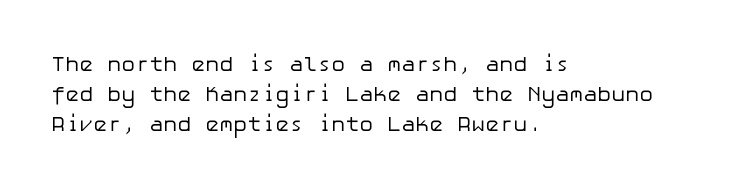
Q: Is the text bold? A: No.
Q: Is the text italic (slanted)? A: No, it is upright.
Q: Is the text underlined? A: No.
Q: How is the paragraph aligned? A: Left-aligned.
Q: Is the spacing between letters normal or unusually wide? A: Normal.
Q: Is the spacing between lines tight, normal or loose? A: Normal.
